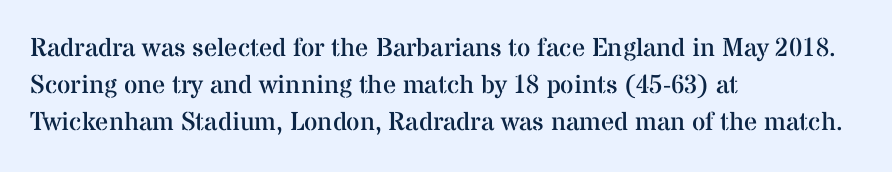
The image shows 26 px text type, upright; set left-aligned, normal line spacing (1.43x), normal letter spacing, not underlined.
